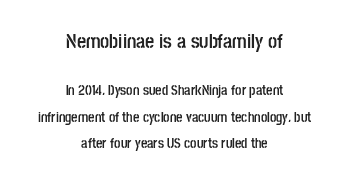
Q: Is the text bold? A: Yes.
Q: Is the text italic (slanted)? A: No, it is upright.
Q: Is the text underlined? A: No.
Q: How is the paragraph aligned? A: Centered.
Q: Is the spacing between letters normal or unusually wide? A: Normal.
Q: Which block of text is set in a larger size, the first (top) or the second (bottom)? A: The first (top) one.
